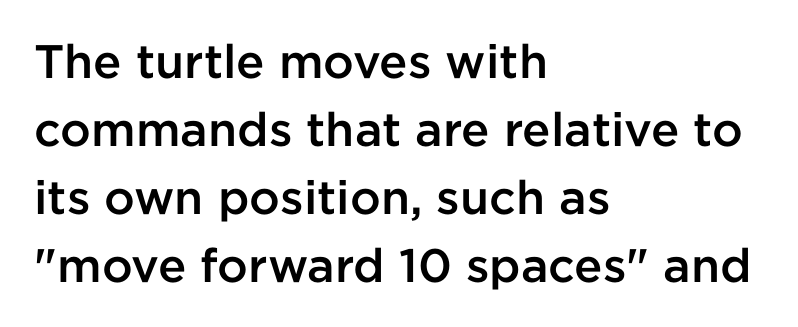
Leading: standard. Emphasis by weight is partial: semibold. Each word holds together tightly as a unit, with standard inter-letter gaps. Classification — sans serif.
